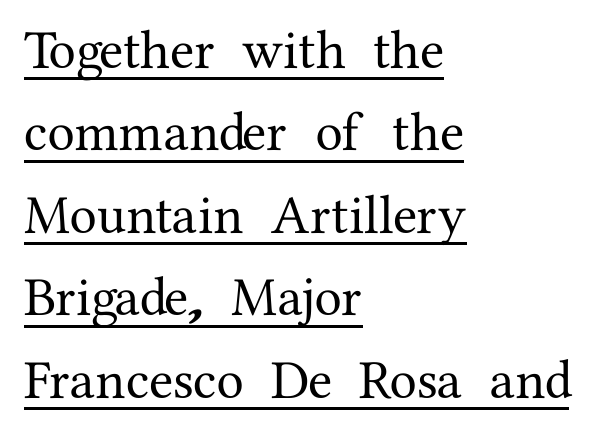
Q: Is the text italic (slanted)? A: No, it is upright.
Q: Is the typeface a serif or a sans-serif typeface? A: Serif.
Q: Is the text underlined? A: Yes.
Q: How is the paragraph aligned? A: Left-aligned.
Q: Is the spacing between letters normal or unusually wide? A: Normal.
Q: Is the spacing between lines tight, normal or loose? A: Normal.
Q: Width (condensed, normal, or wide)? A: Normal.
Q: Stroke contrast? A: Medium.
Q: x-height? A: Medium.
Q: Monospaced? A: No.
